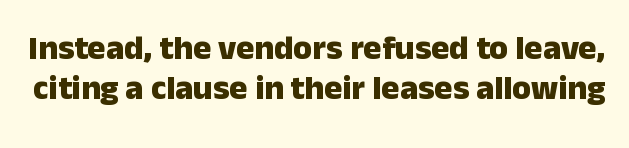
Q: Is the text bold? A: Yes.
Q: Is the text italic (slanted)? A: No, it is upright.
Q: Is the typeface a serif or a sans-serif typeface? A: Sans-serif.
Q: Is the text underlined? A: No.
Q: Is the spacing between letters normal or unusually wide? A: Normal.
Q: Width (condensed, normal, or wide)? A: Normal.
Q: Stroke contrast? A: Low.
Q: x-height? A: Medium.
Q: Monospaced? A: No.
